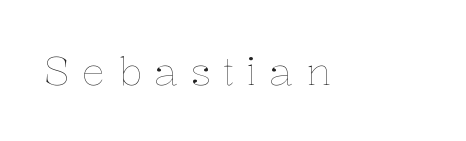
Q: Is the text bold? A: No.
Q: Is the text italic (slanted)? A: No, it is upright.
Q: Is the text underlined? A: No.
Q: Is the spacing between letters normal or unusually wide? A: Unusually wide.
Q: Width (condensed, normal, or wide)? A: Normal.
Q: Stroke contrast? A: Low.
Q: x-height? A: Medium.
Q: Monospaced? A: No.
